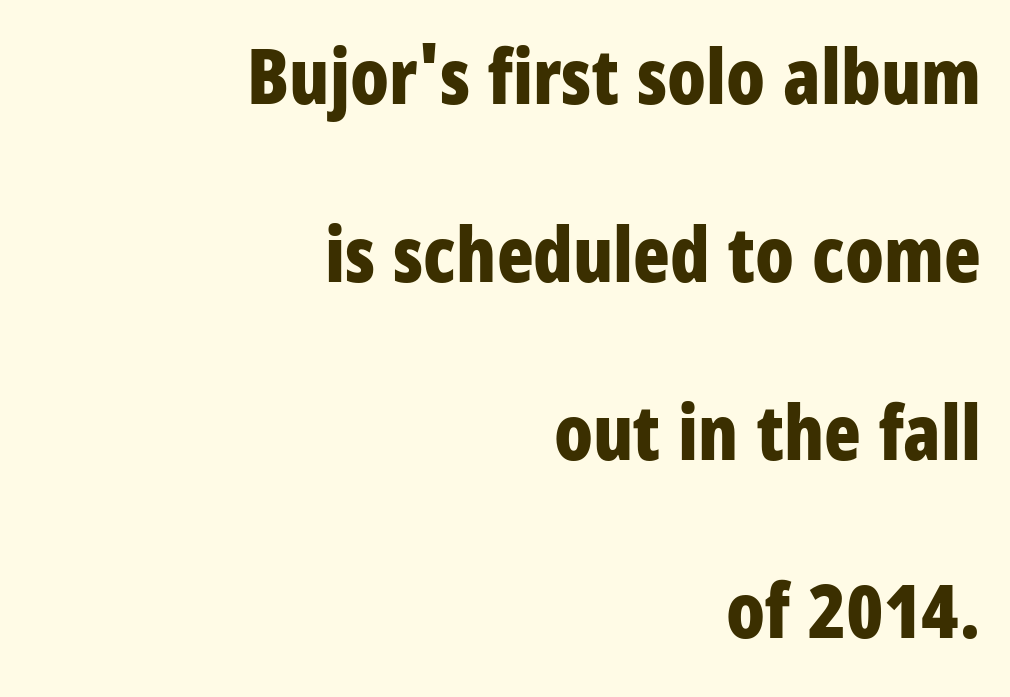
{"serif": "no", "italic": "no", "bold": "yes", "weight": "bold", "width": "condensed", "stroke_contrast": "low", "x_height": "large", "monospaced": "no", "underline": "no", "align": "right", "line_spacing": "loose", "line_spacing_ratio": 2.34, "letter_spacing": "normal", "letter_spacing_em": 0.0, "glyph_px": 76}
